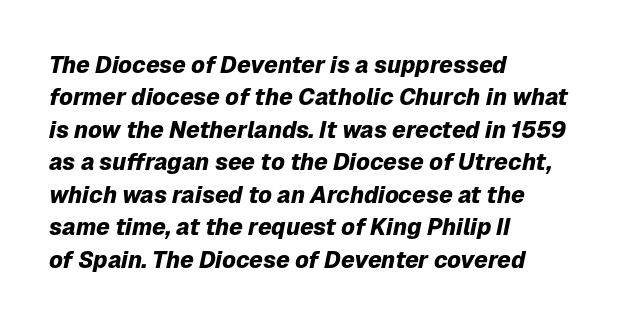
How are the letters spaced? Ordinarily, with no added tracking. Check under the words: just untouched page. Looking at the ascenders, they clearly lean. Plenty of ink on the page — the face is bold.
